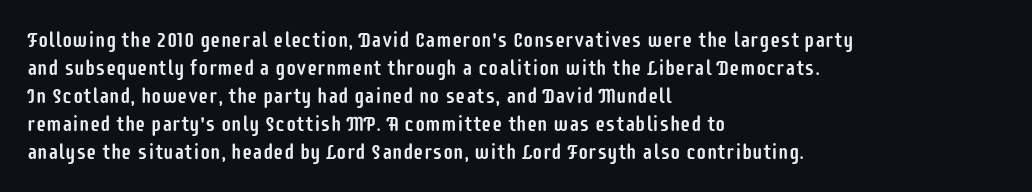
If you measured baseline to baseline, you'd find a middling distance. Descenders are the only things crossing below the line. The lines in this sample share a left origin and differ only in where they stop. Letter spacing: default. Quick note: not italic, upright.
